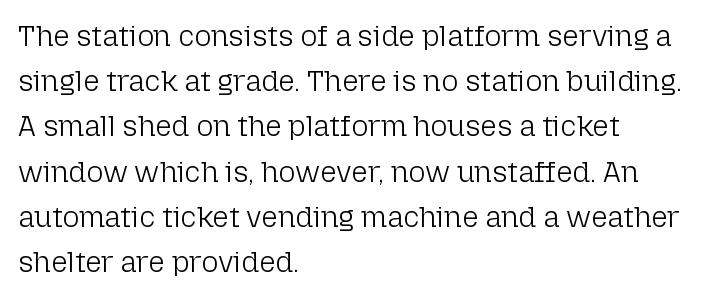
Q: Is the text bold? A: No.
Q: Is the text italic (slanted)? A: No, it is upright.
Q: Is the typeface a serif or a sans-serif typeface? A: Sans-serif.
Q: Is the text underlined? A: No.
Q: How is the paragraph aligned? A: Left-aligned.
Q: Is the spacing between letters normal or unusually wide? A: Normal.
Q: Is the spacing between lines tight, normal or loose? A: Normal.
Q: Width (condensed, normal, or wide)? A: Normal.
Q: Stroke contrast? A: Low.
Q: x-height? A: Medium.
Q: Monospaced? A: No.
